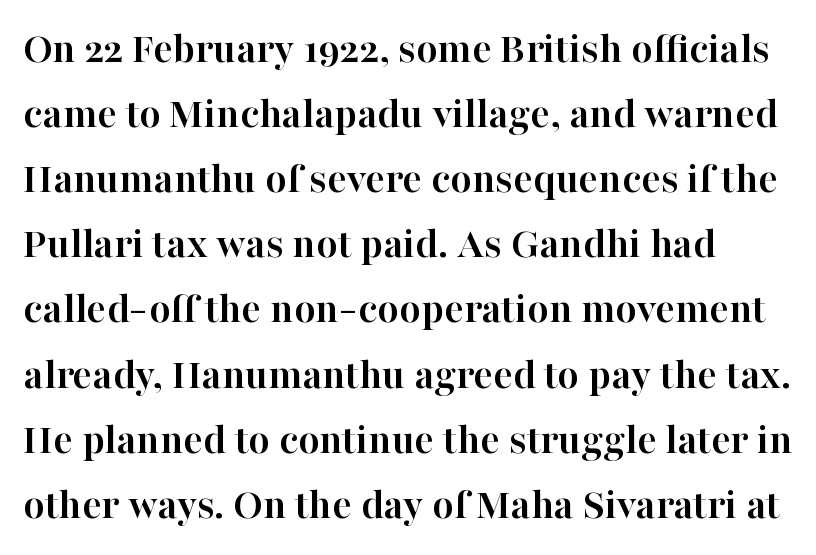
These lines keep a tight, regular rhythm from letter to letter. Looks like regular typesetting: each glyph gets only the width it needs. Is there any slant? The stems are plumb. Little horizontal feet cap the strokes, marking this as serif type. All the whitespace from short lines collects on the right. A dark, heavy texture on the line: the type is bold.
